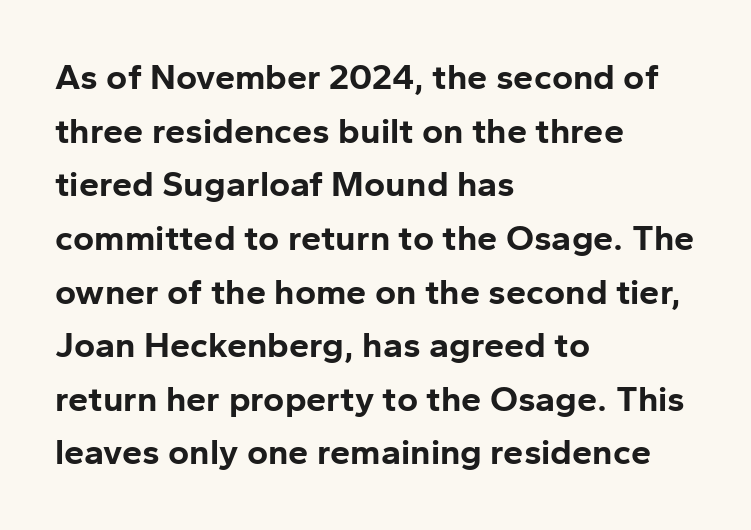
Compared with typical paragraphs, the rows here are spaced about the same. It's the straight-up-and-down kind of type. Each letter's strokes conclude bluntly, with no projecting serifs. Inter-character spacing is left at the font's built-in metrics.
